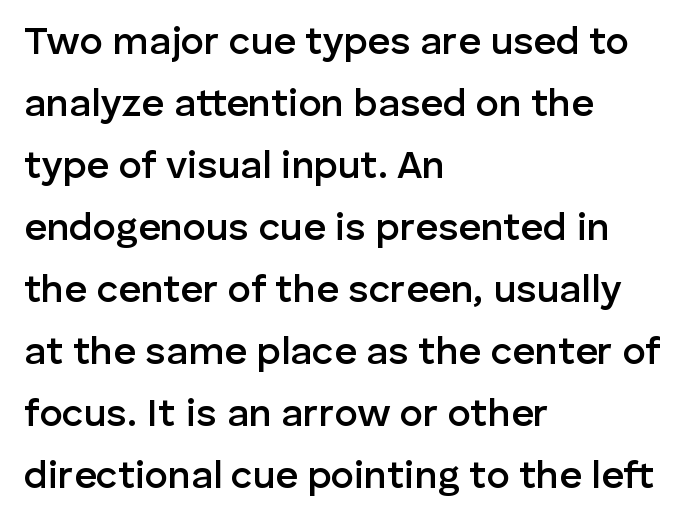
Q: Is the text bold? A: Semi-bold.
Q: Is the text italic (slanted)? A: No, it is upright.
Q: Is the typeface a serif or a sans-serif typeface? A: Sans-serif.
Q: Is the text underlined? A: No.
Q: How is the paragraph aligned? A: Left-aligned.
Q: Is the spacing between letters normal or unusually wide? A: Normal.
Q: Is the spacing between lines tight, normal or loose? A: Normal.
Q: Width (condensed, normal, or wide)? A: Normal.
Q: Stroke contrast? A: Low.
Q: x-height? A: Medium.
Q: Monospaced? A: No.
